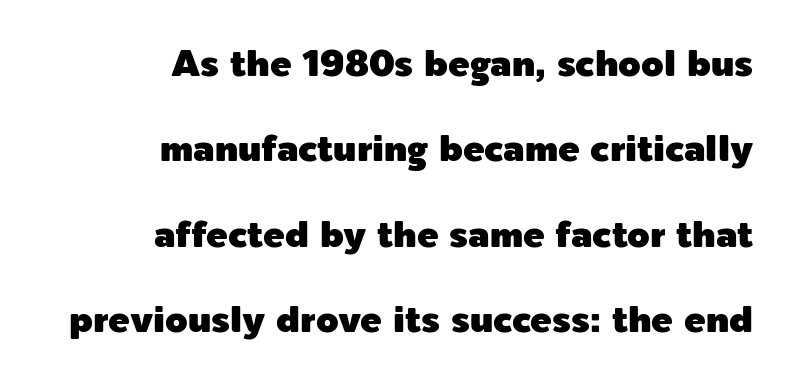
Q: Is the text italic (slanted)? A: No, it is upright.
Q: Is the typeface a serif or a sans-serif typeface? A: Sans-serif.
Q: Is the text underlined? A: No.
Q: How is the paragraph aligned? A: Right-aligned.
Q: Is the spacing between letters normal or unusually wide? A: Normal.
Q: Is the spacing between lines tight, normal or loose? A: Loose.
Q: Width (condensed, normal, or wide)? A: Normal.
Q: x-height? A: Medium.
Q: Monospaced? A: No.
